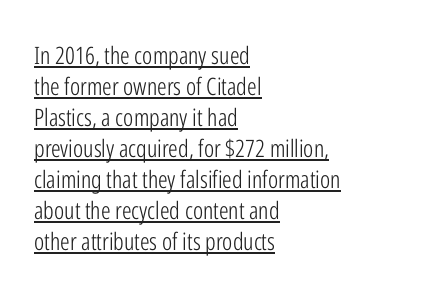
Q: Is the text bold? A: No.
Q: Is the text italic (slanted)? A: No, it is upright.
Q: Is the text underlined? A: Yes.
Q: How is the paragraph aligned? A: Left-aligned.
Q: Is the spacing between letters normal or unusually wide? A: Normal.
Q: Is the spacing between lines tight, normal or loose? A: Normal.
